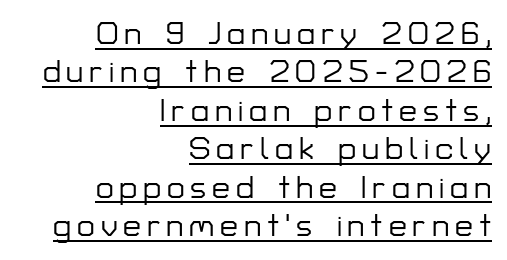
{"serif": "no", "italic": "no", "width": "normal", "stroke_contrast": "low", "x_height": "medium", "monospaced": "no", "underline": "yes", "align": "right", "line_spacing_ratio": 1.2, "glyph_px": 32}
